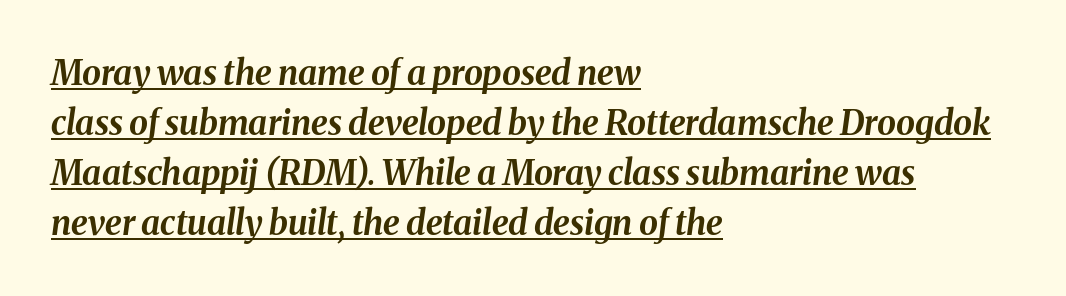
{"italic": "yes", "lean": "right", "slant_degrees": 8, "bold": "yes", "weight": "bold", "width": "normal", "stroke_contrast": "medium", "x_height": "medium", "monospaced": "no", "underline": "yes", "align": "left", "line_spacing": "normal", "line_spacing_ratio": 1.47, "letter_spacing": "normal", "letter_spacing_em": 0.0, "glyph_px": 34}
